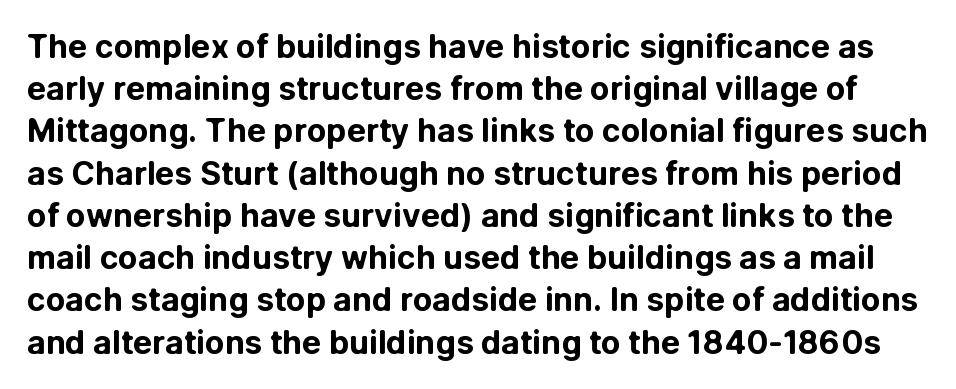
Q: Is the text bold? A: Yes.
Q: Is the text italic (slanted)? A: No, it is upright.
Q: Is the typeface a serif or a sans-serif typeface? A: Sans-serif.
Q: Is the text underlined? A: No.
Q: Is the spacing between letters normal or unusually wide? A: Normal.
Q: Is the spacing between lines tight, normal or loose? A: Normal.
Q: Width (condensed, normal, or wide)? A: Normal.
Q: Stroke contrast? A: Low.
Q: x-height? A: Medium.
Q: Monospaced? A: No.
